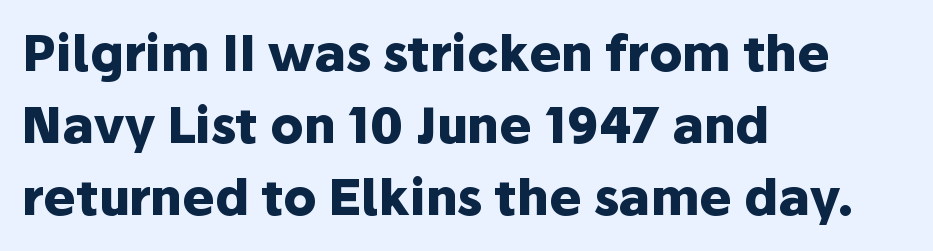
Q: Is the text bold? A: Yes.
Q: Is the text italic (slanted)? A: No, it is upright.
Q: Is the typeface a serif or a sans-serif typeface? A: Sans-serif.
Q: Is the text underlined? A: No.
Q: How is the paragraph aligned? A: Left-aligned.
Q: Is the spacing between letters normal or unusually wide? A: Normal.
Q: Is the spacing between lines tight, normal or loose? A: Normal.
Q: Width (condensed, normal, or wide)? A: Normal.
Q: Stroke contrast? A: Low.
Q: x-height? A: Medium.
Q: Monospaced? A: No.
